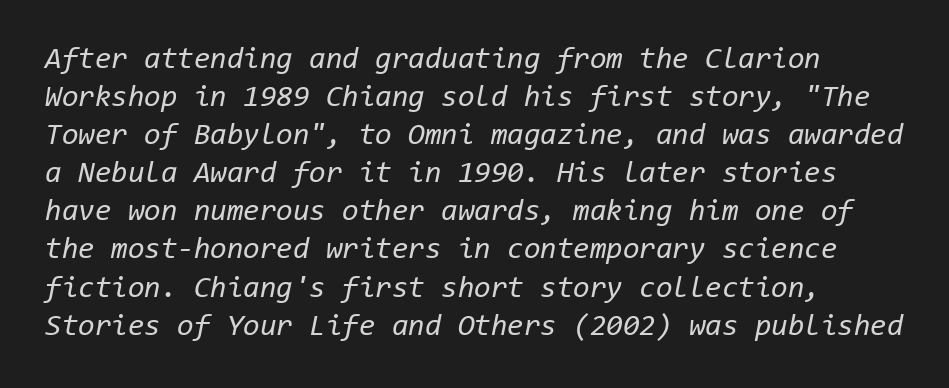
The image shows 30 px regular-weight type, italic (leaning right), monospaced; set normal line spacing (1.27x), normal letter spacing, not underlined; low stroke contrast and a medium x-height.
